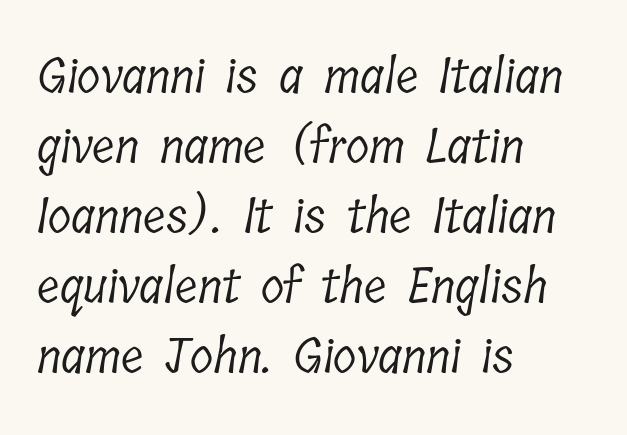
Q: Is the text bold? A: No.
Q: Is the typeface a serif or a sans-serif typeface? A: Serif.
Q: Is the text underlined? A: No.
Q: How is the paragraph aligned? A: Left-aligned.
Q: Is the spacing between letters normal or unusually wide? A: Normal.
Q: Is the spacing between lines tight, normal or loose? A: Normal.
Q: Width (condensed, normal, or wide)? A: Condensed.
Q: Stroke contrast? A: Low.
Q: x-height? A: Medium.
Q: Monospaced? A: No.
